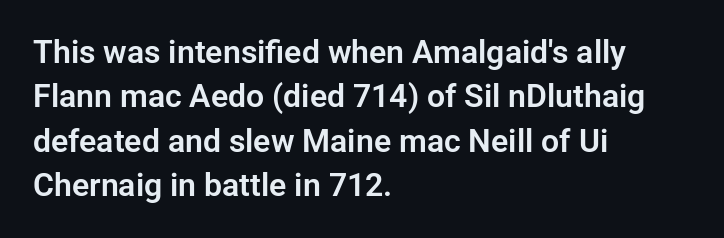
The image shows 32 px sans-serif type, upright; set left-aligned, normal line spacing (1.39x), normal letter spacing, not underlined; low stroke contrast and a medium x-height.
